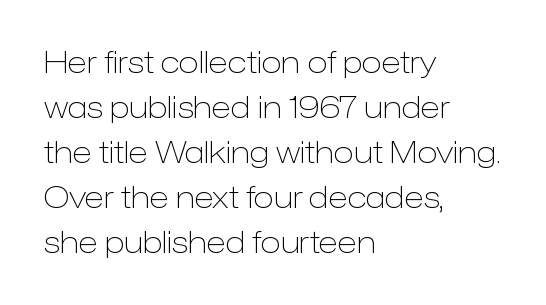
{"serif": "no", "italic": "no", "bold": "no", "weight": "light", "width": "normal", "stroke_contrast": "low", "x_height": "medium", "monospaced": "no", "underline": "no", "align": "left", "line_spacing": "normal", "line_spacing_ratio": 1.5, "letter_spacing": "normal", "letter_spacing_em": 0.0, "glyph_px": 30}
